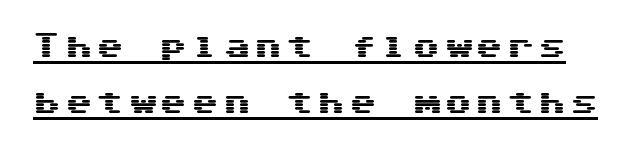
A roman cut, with each character standing at attention. Widely set lines give the paragraph a tall, airy silhouette. Looks like someone drew a line under every word here.
